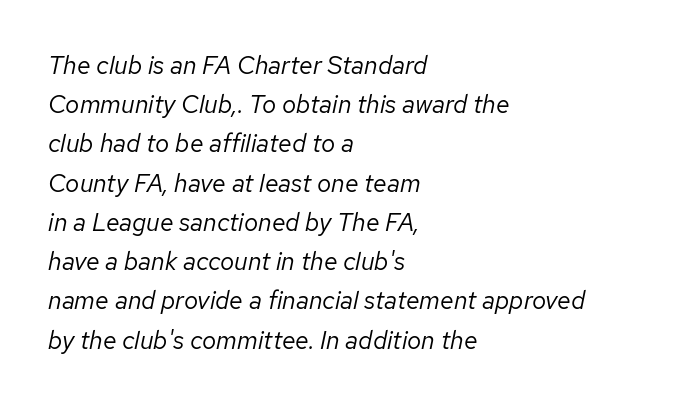
The font is comparable to plain body text, perhaps lighter. Characters follow at the spacing the type designer built in. The glyphs look as if they've been sheared to an angle. The leading is moderate, giving the passage an even texture. Type without underlining.
